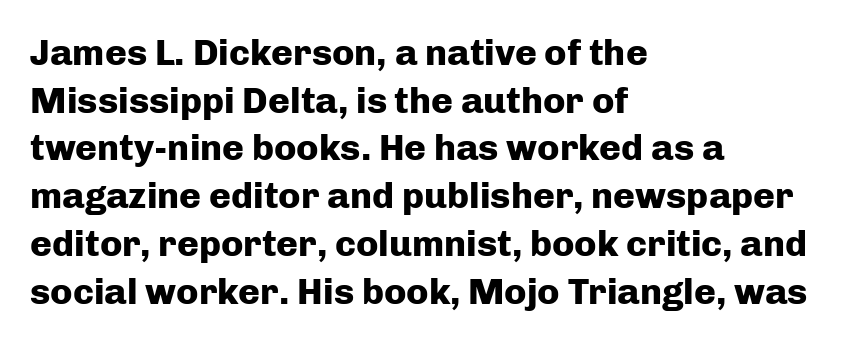
The image shows 37 px heavy sans-serif type, upright; set left-aligned, normal line spacing (1.29x), normal letter spacing, not underlined; low stroke contrast and a medium x-height.
